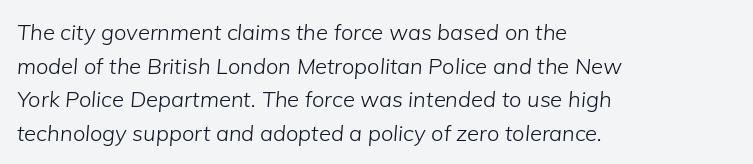
The baseline area is clear. The passage shown leans; its letterforms are oblique. In terms of letterspacing, this is plain default setting. The compositor pushed each line to the left boundary.
